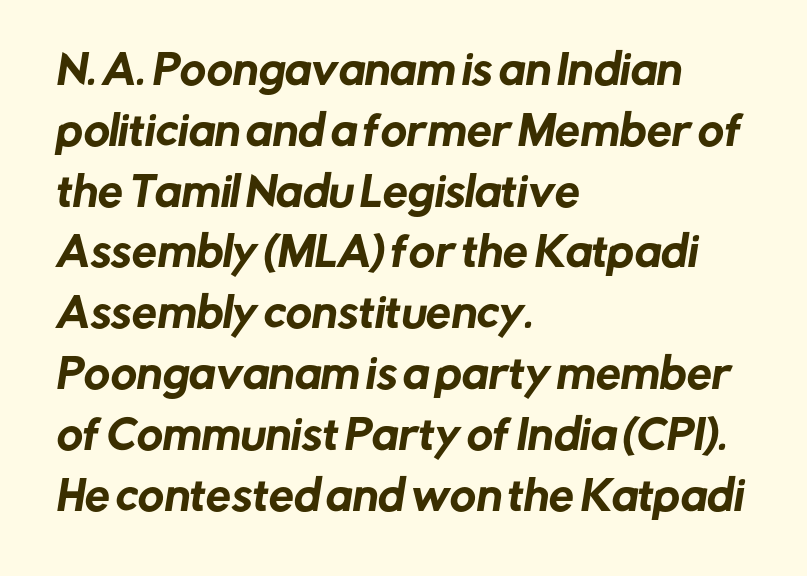
{"serif": "no", "width": "normal", "stroke_contrast": "low", "x_height": "medium", "monospaced": "no", "underline": "no", "align": "left", "line_spacing": "normal", "line_spacing_ratio": 1.52, "letter_spacing": "normal", "letter_spacing_em": 0.0, "glyph_px": 40}
